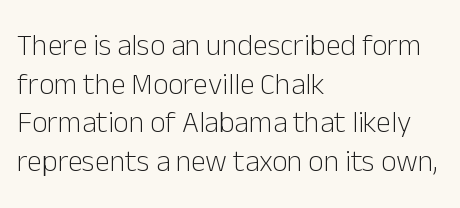
Q: Is the text bold? A: No.
Q: Is the text italic (slanted)? A: No, it is upright.
Q: Is the typeface a serif or a sans-serif typeface? A: Sans-serif.
Q: Is the text underlined? A: No.
Q: How is the paragraph aligned? A: Left-aligned.
Q: Is the spacing between letters normal or unusually wide? A: Normal.
Q: Is the spacing between lines tight, normal or loose? A: Normal.
Q: Width (condensed, normal, or wide)? A: Normal.
Q: Stroke contrast? A: Low.
Q: x-height? A: Medium.
Q: Monospaced? A: No.
